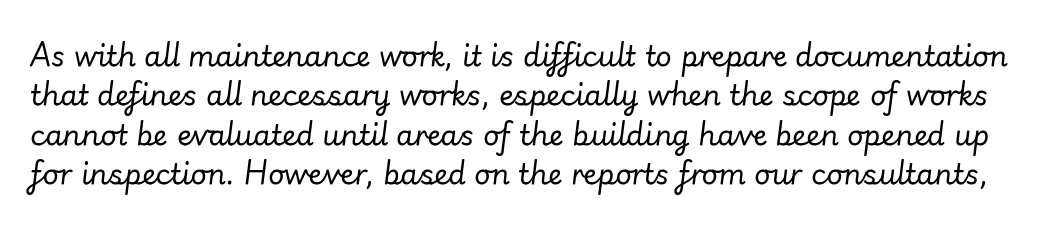
Looks like regular typesetting: each glyph gets only the width it needs. Does the leading feel generous? No, just average. Notice how the stems are inclined rather than vertical — that's the hallmark of italics. How are the letters spaced? Ordinarily, with no added tracking. Weight class: somewhere from thin through regular.
